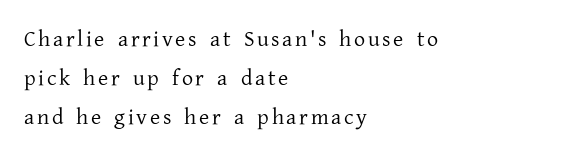
The image shows 22 px text type, upright; set left-aligned, line spacing 1.78x, not underlined.
